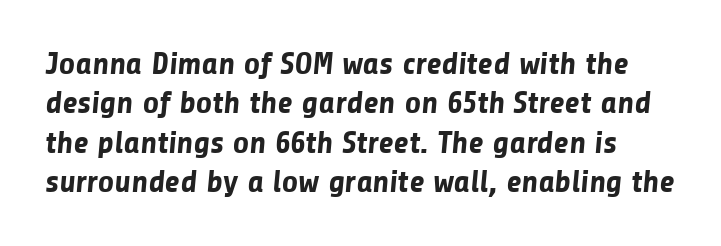
{"serif": "no", "bold": "yes", "weight": "bold", "width": "normal", "stroke_contrast": "low", "x_height": "medium", "monospaced": "no", "underline": "no", "line_spacing_ratio": 1.23, "letter_spacing": "normal", "letter_spacing_em": 0.0, "glyph_px": 32}
